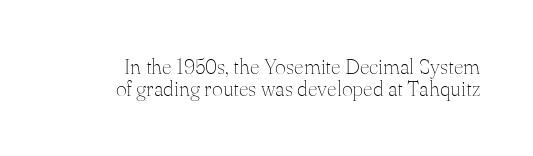
Is this a heavy cut? Hardly; it is regular or lighter. Upright lettering throughout. The gaps between neighbouring characters are ordinary and unremarkable. Just letters on the line, the space beneath them empty. Interline gaps are noticeably narrow in this sample.
